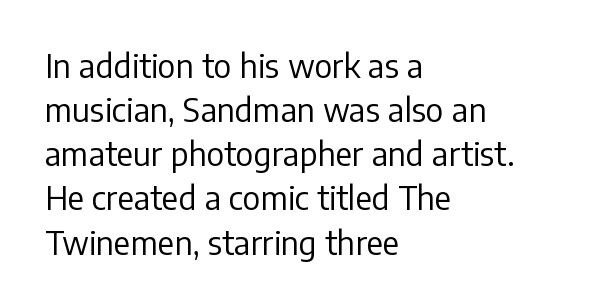
Q: Is the text bold? A: No.
Q: Is the text italic (slanted)? A: No, it is upright.
Q: Is the typeface a serif or a sans-serif typeface? A: Sans-serif.
Q: Is the text underlined? A: No.
Q: How is the paragraph aligned? A: Left-aligned.
Q: Is the spacing between letters normal or unusually wide? A: Normal.
Q: Is the spacing between lines tight, normal or loose? A: Normal.
Q: Width (condensed, normal, or wide)? A: Normal.
Q: Stroke contrast? A: Low.
Q: x-height? A: Medium.
Q: Monospaced? A: No.
